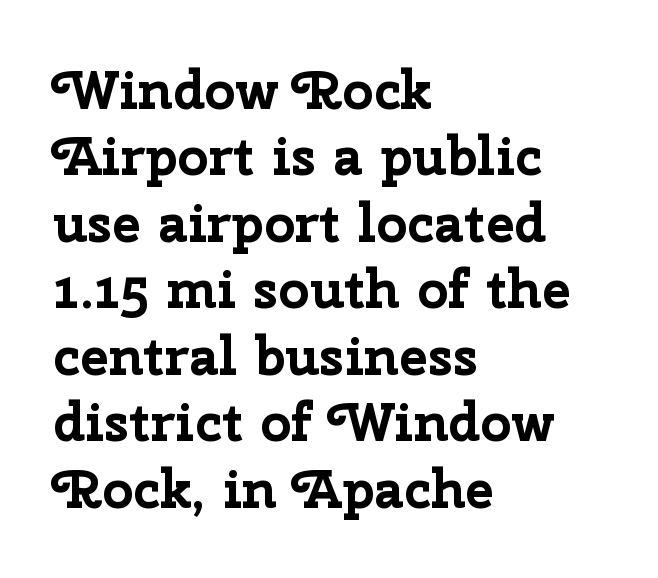
{"serif": "no", "italic": "no", "bold": "yes", "weight": "bold", "width": "normal", "stroke_contrast": "low", "x_height": "medium", "monospaced": "no", "underline": "no", "align": "left", "line_spacing_ratio": 1.23, "letter_spacing": "normal", "letter_spacing_em": 0.0, "glyph_px": 54}
